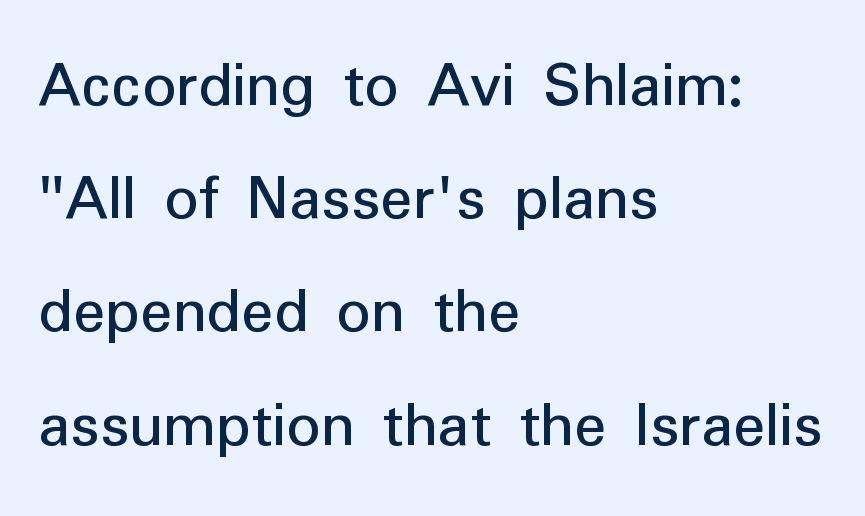
Q: Is the text italic (slanted)? A: No, it is upright.
Q: Is the typeface a serif or a sans-serif typeface? A: Sans-serif.
Q: Is the text underlined? A: No.
Q: How is the paragraph aligned? A: Left-aligned.
Q: Is the spacing between letters normal or unusually wide? A: Normal.
Q: Is the spacing between lines tight, normal or loose? A: Normal.
Q: Width (condensed, normal, or wide)? A: Normal.
Q: Stroke contrast? A: Low.
Q: x-height? A: Medium.
Q: Monospaced? A: No.
